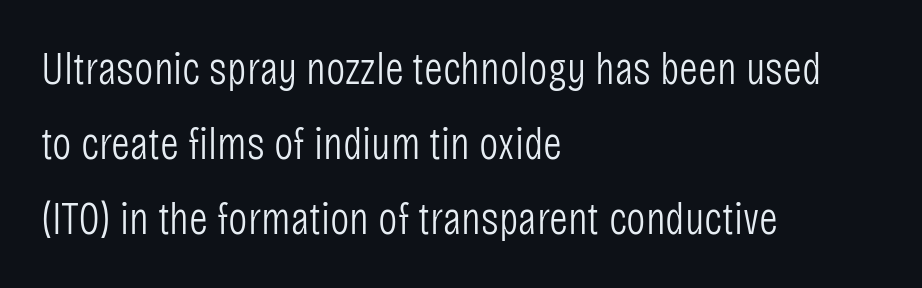
Q: Is the text bold? A: No.
Q: Is the text italic (slanted)? A: No, it is upright.
Q: Is the typeface a serif or a sans-serif typeface? A: Sans-serif.
Q: Is the text underlined? A: No.
Q: How is the paragraph aligned? A: Left-aligned.
Q: Is the spacing between letters normal or unusually wide? A: Normal.
Q: Is the spacing between lines tight, normal or loose? A: Normal.
Q: Width (condensed, normal, or wide)? A: Condensed.
Q: Stroke contrast? A: Low.
Q: x-height? A: Large.
Q: Monospaced? A: No.
